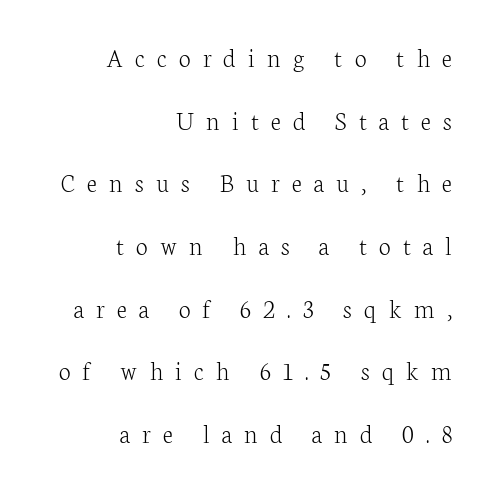
{"italic": "no", "bold": "no", "underline": "no", "align": "right", "line_spacing": "loose", "line_spacing_ratio": 2.32, "letter_spacing": "wide", "letter_spacing_em": 0.45, "glyph_px": 27}
